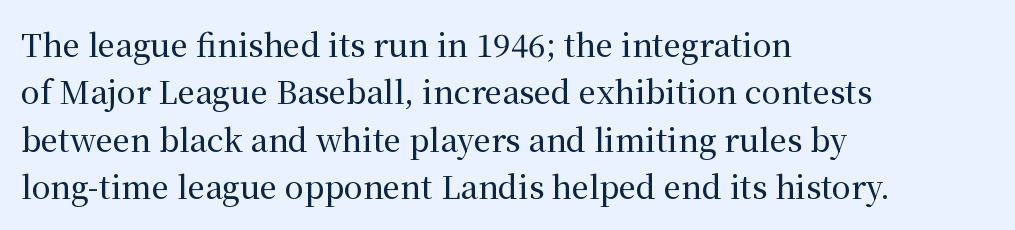
{"serif": "yes", "italic": "no", "width": "normal", "stroke_contrast": "medium", "x_height": "medium", "monospaced": "no", "underline": "no", "align": "left", "line_spacing": "normal", "line_spacing_ratio": 1.53, "letter_spacing": "normal", "letter_spacing_em": 0.0, "glyph_px": 31}
